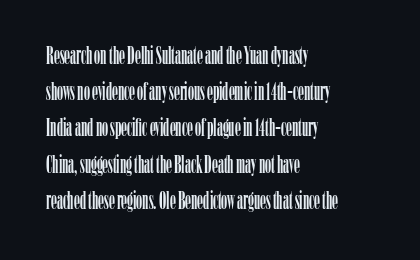
Leading: standard. Ascenders rise straight up at ninety degrees. Nobody drew a line under any word here. Here the glyphs are tracked normally, forming tight word shapes. All the whitespace from short lines collects on the right.
